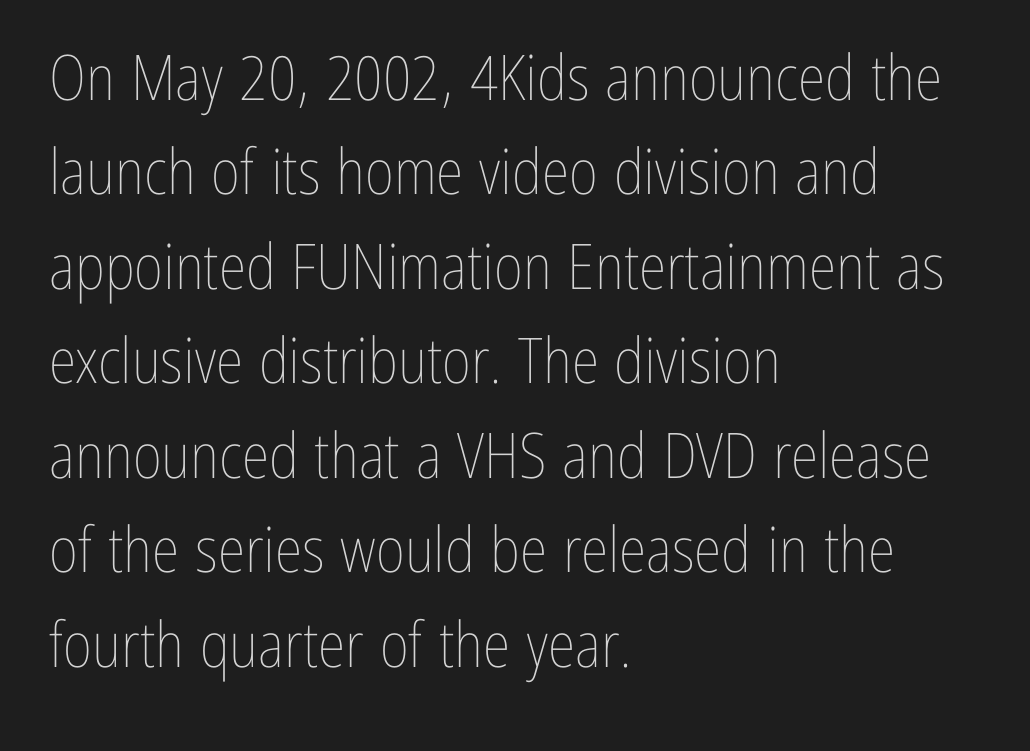
Every stem runs plumb, perpendicular to the baseline. Character widths vary here, with narrow letters taking less room than wide ones. How are the letters spaced? Ordinarily, with no added tracking. The letters look calm and open, with moderate or lighter stems. Line starts are locked; line ends wander. The glyphs are unaccompanied by any horizontal stroke below them.
